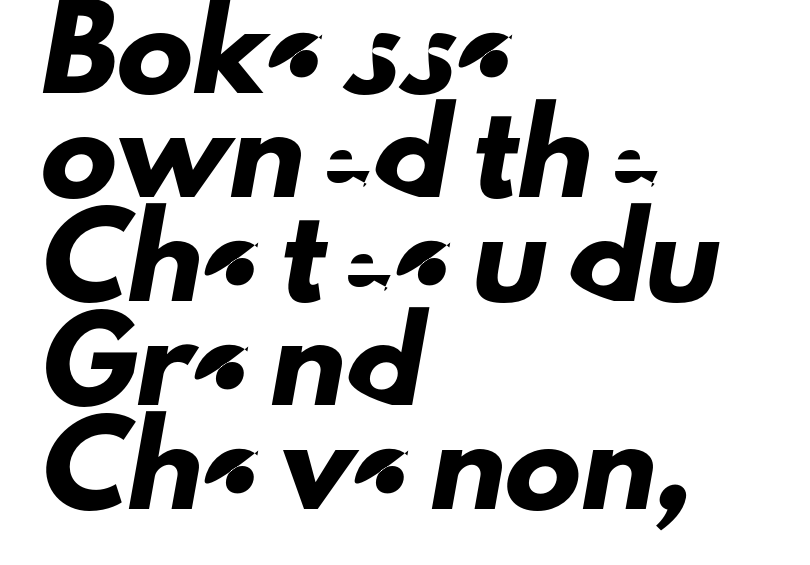
Casual observation: everything's shoved over to the left. Standard letterfit; no display-style spreading of the glyphs. The space directly below the letters is spotless. Note the varied advance widths — an 'i' is clearly narrower than an 'm'. What's the leading like? Ordinary, nothing unusual. To sum up the face: it is a sans, with no serifs.
